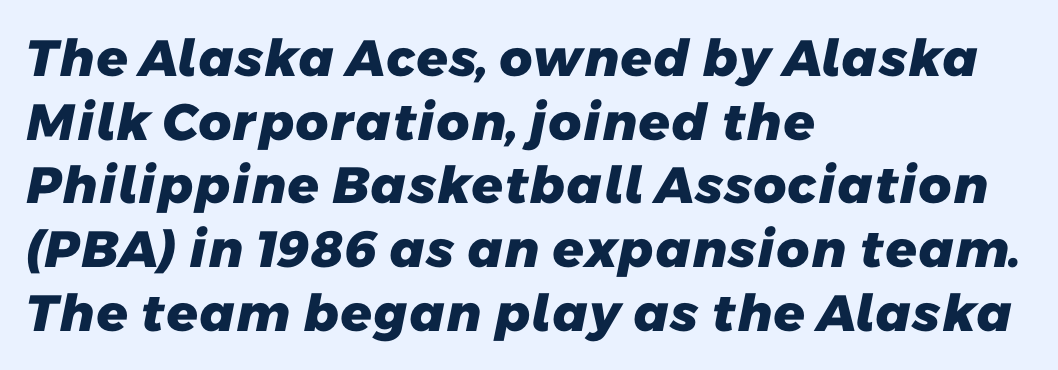
{"serif": "no", "bold": "yes", "weight": "heavy", "width": "normal", "stroke_contrast": "low", "x_height": "medium", "monospaced": "no", "underline": "no", "align": "left", "line_spacing": "normal", "line_spacing_ratio": 1.25, "letter_spacing": "normal", "letter_spacing_em": 0.0, "glyph_px": 51}
